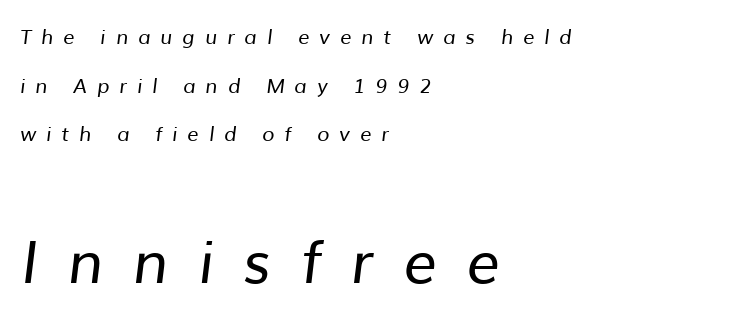
The image shows 59 px regular-weight sans-serif type; set left-aligned, loose line spacing (2.43x), unusually wide letter spacing (+0.5 em), not underlined; the second (bottom) block is 2.95x larger; low stroke contrast and a medium x-height.
